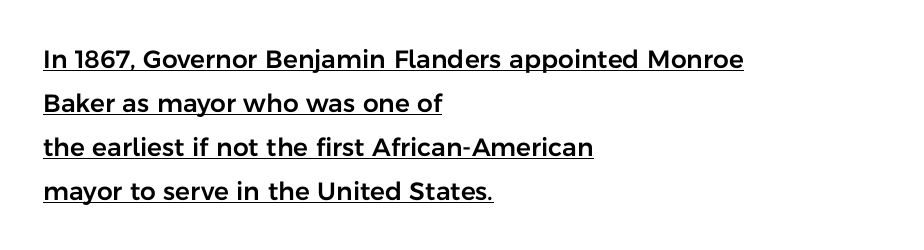
A typesetter would call this zero additional tracking. The rendered words wear a rule along their underside. Caption: multi-line text, flush left, ragged right. Notice how the stems are strictly vertical — no italics here.
